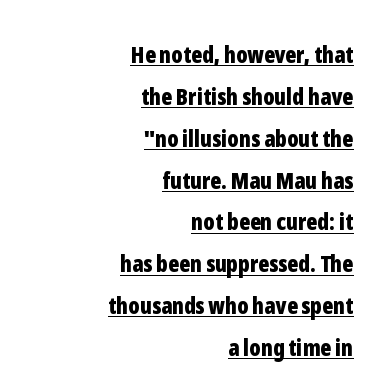
{"italic": "no", "bold": "yes", "underline": "yes", "align": "right", "line_spacing_ratio": 1.82, "letter_spacing": "normal", "letter_spacing_em": 0.0, "glyph_px": 23}
